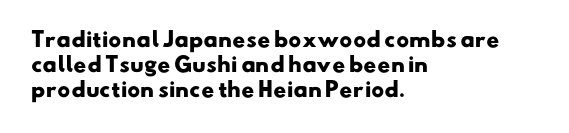
Q: Is the text bold? A: Yes.
Q: Is the text underlined? A: No.
Q: How is the paragraph aligned? A: Left-aligned.
Q: Is the spacing between letters normal or unusually wide? A: Normal.
Q: Is the spacing between lines tight, normal or loose? A: Normal.
